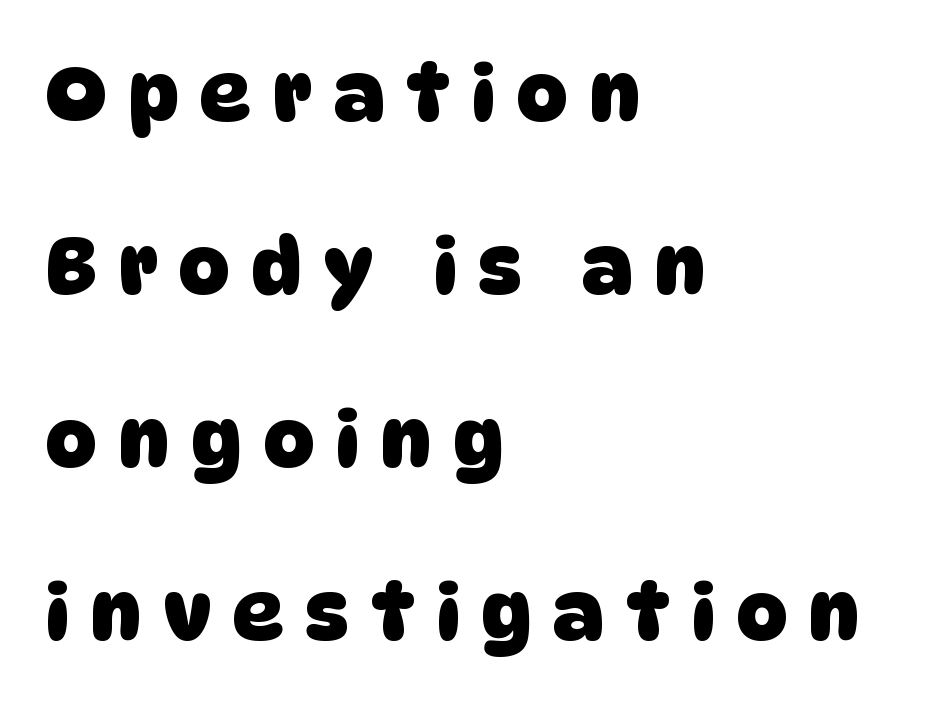
{"serif": "no", "bold": "yes", "weight": "heavy", "width": "normal", "stroke_contrast": "low", "x_height": "large", "monospaced": "no", "underline": "no", "align": "left", "line_spacing": "loose", "line_spacing_ratio": 2.22, "letter_spacing": "wide", "letter_spacing_em": 0.29, "glyph_px": 78}
